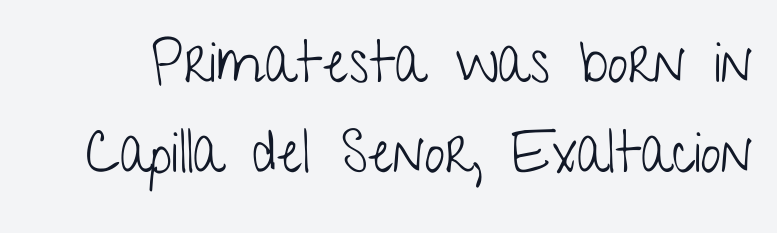
{"serif": "no", "italic": "no", "bold": "no", "weight": "light", "width": "condensed", "stroke_contrast": "low", "x_height": "medium", "monospaced": "no", "underline": "no", "line_spacing": "normal", "line_spacing_ratio": 1.56, "letter_spacing": "normal", "letter_spacing_em": 0.0, "glyph_px": 58}
